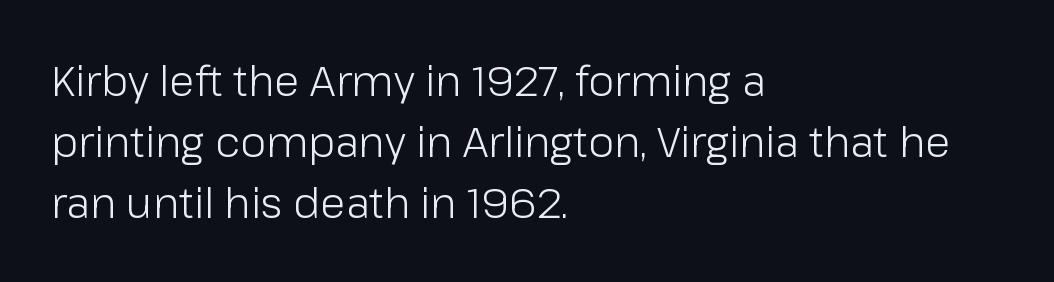
Q: Is the text bold? A: No.
Q: Is the text italic (slanted)? A: No, it is upright.
Q: Is the typeface a serif or a sans-serif typeface? A: Sans-serif.
Q: Is the text underlined? A: No.
Q: How is the paragraph aligned? A: Left-aligned.
Q: Is the spacing between letters normal or unusually wide? A: Normal.
Q: Is the spacing between lines tight, normal or loose? A: Normal.
Q: Width (condensed, normal, or wide)? A: Normal.
Q: Stroke contrast? A: Low.
Q: x-height? A: Medium.
Q: Monospaced? A: No.
